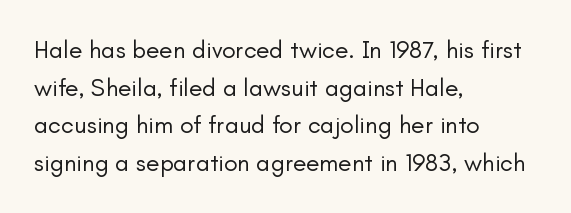
The face used here is rendered with its standard letterfit. Just letters on the line, the space beneath them empty. Caption: face not bold, strokes unweighted. Line spacing here is normal.
